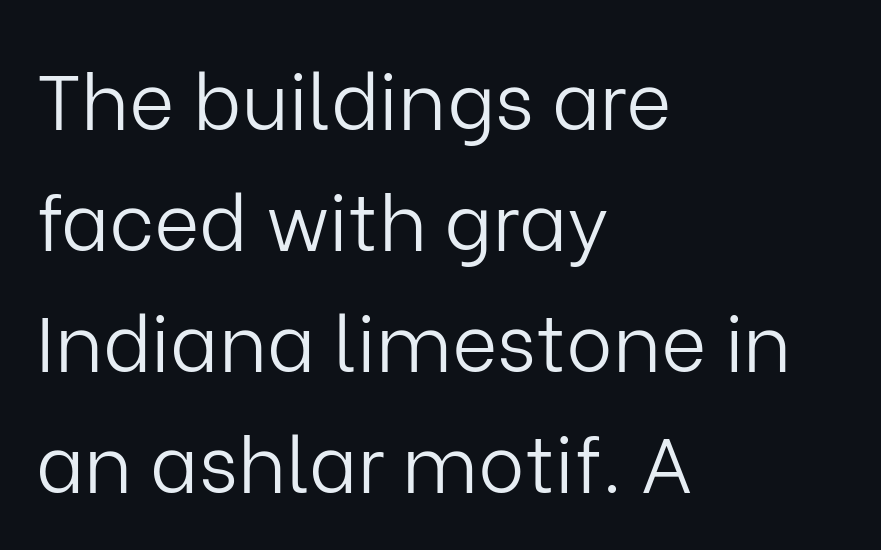
No letter is thick-stroked: the sample isn't bold. Evenly set lines give the paragraph a standard silhouette. The paragraph shown leans on its left margin. The space beneath each line is pristine and unruled. Designer's note — italics off, roman on. Standard letterfit; no display-style spreading of the glyphs.
